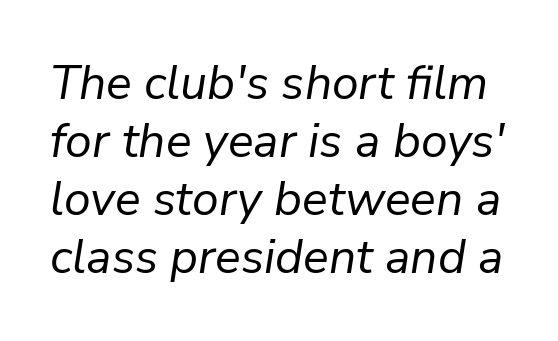
{"italic": "yes", "lean": "right", "slant_degrees": 9, "bold": "no", "weight": "regular", "width": "normal", "stroke_contrast": "low", "x_height": "medium", "monospaced": "no", "underline": "no", "line_spacing_ratio": 1.21, "letter_spacing": "normal", "letter_spacing_em": 0.0, "glyph_px": 48}
